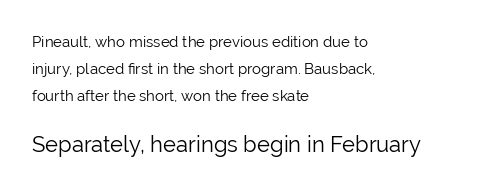
Is there any slant? The stems are plumb. This sample is left-justified, so line endings fall wherever the words run out. The passage shown is not bold in any degree. Check the space under the baseline: it is left empty.
